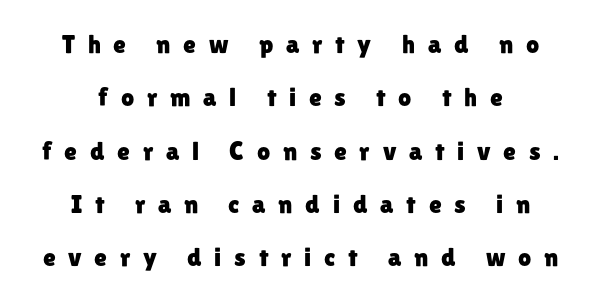
The image shows 26 px text type, upright; set centered, loose line spacing (2.05x), unusually wide letter spacing (+0.49 em), not underlined.
